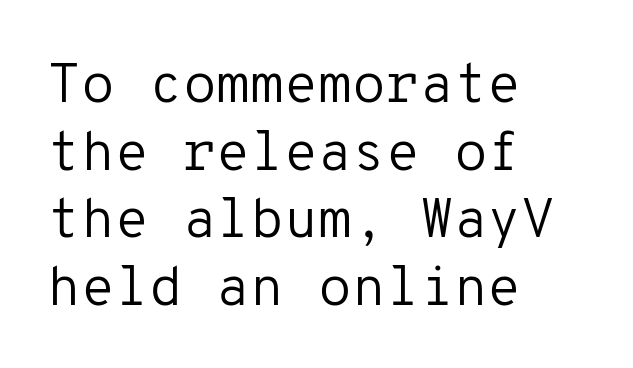
The gap between lines stays unmarked. What kind of face is this? One without serifs — a sans. Alignment: flush left. The typography opts for an upright posture over an oblique one.
